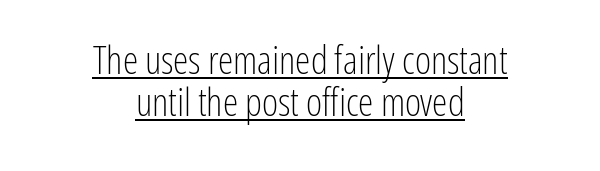
{"serif": "no", "italic": "no", "bold": "no", "weight": "light", "width": "condensed", "stroke_contrast": "low", "x_height": "medium", "monospaced": "no", "underline": "yes", "align": "center", "line_spacing": "tight", "line_spacing_ratio": 1.07, "letter_spacing": "normal", "letter_spacing_em": 0.0, "glyph_px": 39}
